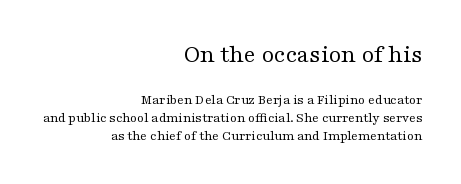
Q: Is the text bold? A: No.
Q: Is the text italic (slanted)? A: No, it is upright.
Q: Is the text underlined? A: No.
Q: How is the paragraph aligned? A: Right-aligned.
Q: Is the spacing between letters normal or unusually wide? A: Normal.
Q: Is the spacing between lines tight, normal or loose? A: Normal.
Q: Which block of text is set in a larger size, the first (top) or the second (bottom)? A: The first (top) one.
